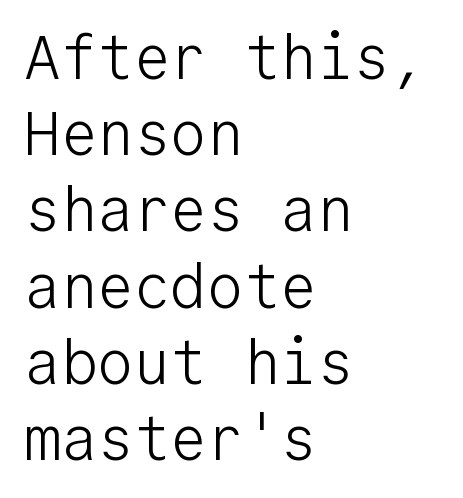
Honestly, there is no underline to notice here at all. Note the uniform advance width — an 'i' takes as much space as an 'm'. Observe the ordinary spacing: letters are neighbours, not strangers. Left-aligned paragraph, ragged on the right. Rendered with straight, roman letterforms.
